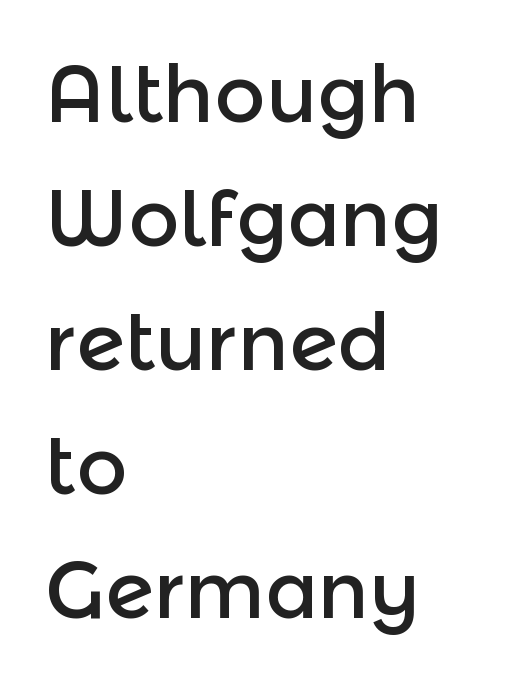
{"serif": "no", "italic": "no", "width": "normal", "x_height": "medium", "monospaced": "no", "underline": "no", "align": "left", "line_spacing": "normal", "line_spacing_ratio": 1.57, "letter_spacing": "normal", "letter_spacing_em": 0.0, "glyph_px": 79}
